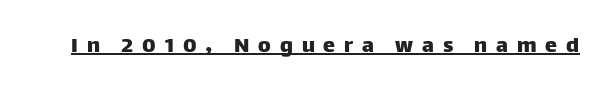
Q: Is the text italic (slanted)? A: No, it is upright.
Q: Is the text underlined? A: Yes.
Q: Is the spacing between letters normal or unusually wide? A: Unusually wide.
